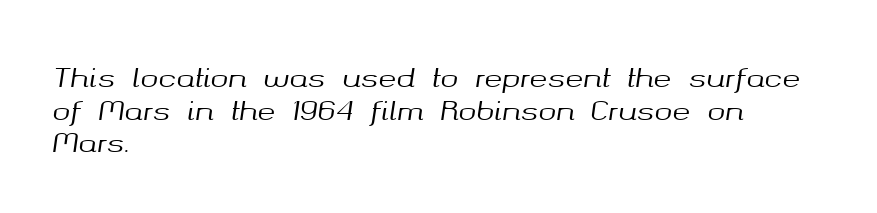
Default kerning and tracking; the words read as compact shapes. Would a proofreader flag this as italicized? Yes. Unmarked baselines from the first word to the last. Layout note: lines flush left.
